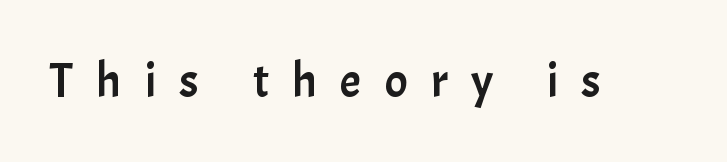
Q: Is the text italic (slanted)? A: No, it is upright.
Q: Is the typeface a serif or a sans-serif typeface? A: Sans-serif.
Q: Is the text underlined? A: No.
Q: Is the spacing between letters normal or unusually wide? A: Unusually wide.
Q: Width (condensed, normal, or wide)? A: Normal.
Q: Stroke contrast? A: Low.
Q: x-height? A: Medium.
Q: Monospaced? A: No.
